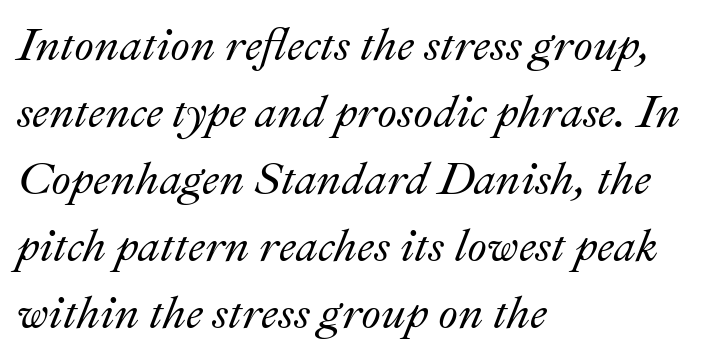
Q: Is the text italic (slanted)? A: Yes, it leans right by about 22 degrees.
Q: Is the text underlined? A: No.
Q: How is the paragraph aligned? A: Left-aligned.
Q: Is the spacing between letters normal or unusually wide? A: Normal.
Q: Is the spacing between lines tight, normal or loose? A: Normal.
Q: Width (condensed, normal, or wide)? A: Normal.
Q: Stroke contrast? A: Medium.
Q: x-height? A: Small.
Q: Monospaced? A: No.
